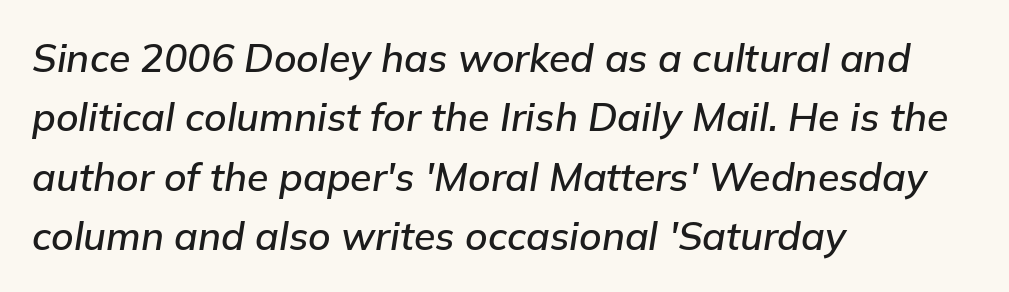
Q: Is the text italic (slanted)? A: Yes, it leans right by about 9 degrees.
Q: Is the text underlined? A: No.
Q: How is the paragraph aligned? A: Left-aligned.
Q: Is the spacing between letters normal or unusually wide? A: Normal.
Q: Is the spacing between lines tight, normal or loose? A: Normal.
Q: Width (condensed, normal, or wide)? A: Normal.
Q: Stroke contrast? A: Low.
Q: x-height? A: Medium.
Q: Monospaced? A: No.
